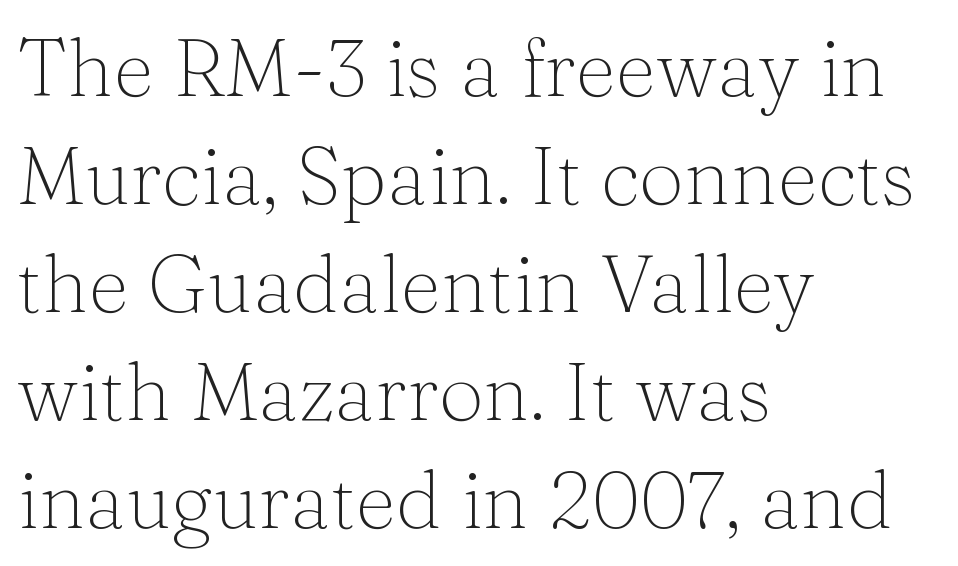
Q: Is the text bold? A: No.
Q: Is the text italic (slanted)? A: No, it is upright.
Q: Is the typeface a serif or a sans-serif typeface? A: Serif.
Q: Is the text underlined? A: No.
Q: How is the paragraph aligned? A: Left-aligned.
Q: Is the spacing between letters normal or unusually wide? A: Normal.
Q: Is the spacing between lines tight, normal or loose? A: Normal.
Q: Width (condensed, normal, or wide)? A: Normal.
Q: Stroke contrast? A: Medium.
Q: x-height? A: Medium.
Q: Monospaced? A: No.
